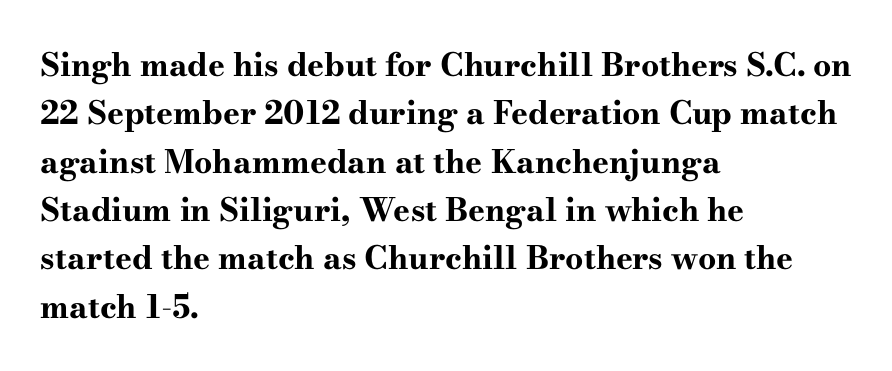
The image shows 32 px bold, wide serif type, upright; set left-aligned, normal line spacing (1.51x), normal letter spacing, not underlined; high stroke contrast and a small x-height.
